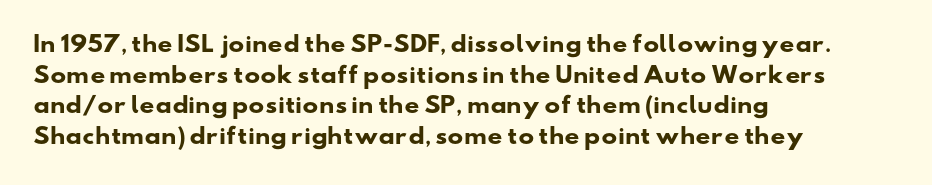
Q: Is the text bold? A: Yes.
Q: Is the text underlined? A: No.
Q: How is the paragraph aligned? A: Left-aligned.
Q: Is the spacing between letters normal or unusually wide? A: Normal.
Q: Is the spacing between lines tight, normal or loose? A: Normal.
